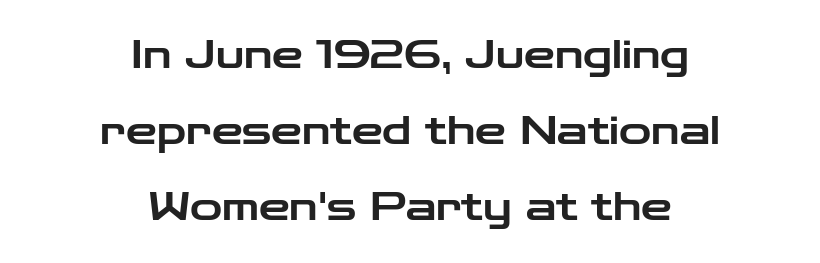
{"serif": "no", "italic": "no", "width": "wide", "stroke_contrast": "low", "x_height": "medium", "monospaced": "no", "underline": "no", "align": "center", "line_spacing": "loose", "line_spacing_ratio": 1.95, "letter_spacing": "normal", "letter_spacing_em": 0.0, "glyph_px": 39}
